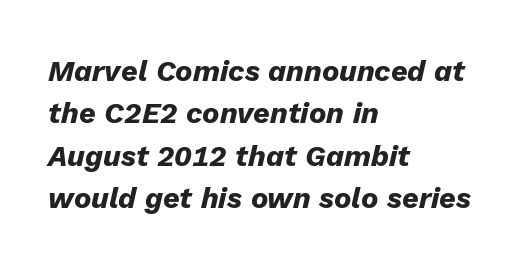
Letter spacing: default. Lines of text with bare space underneath. Is there much room between lines? A standard amount, neither cramped nor airy. The letters advance in unequal steps, a hallmark of proportional type.
